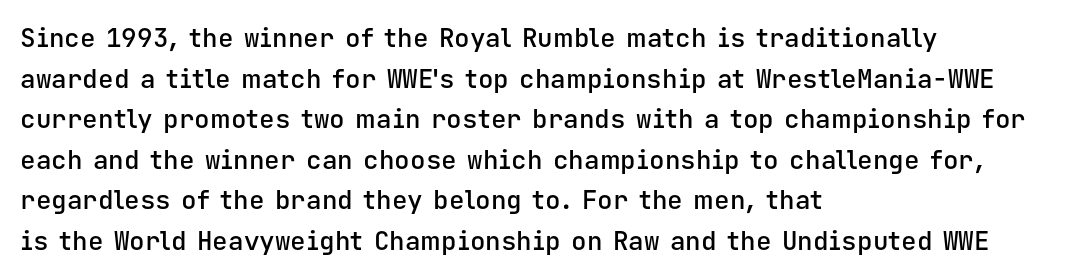
Q: Is the text bold? A: Semi-bold.
Q: Is the text italic (slanted)? A: No, it is upright.
Q: Is the text underlined? A: No.
Q: How is the paragraph aligned? A: Left-aligned.
Q: Is the spacing between letters normal or unusually wide? A: Normal.
Q: Is the spacing between lines tight, normal or loose? A: Normal.
